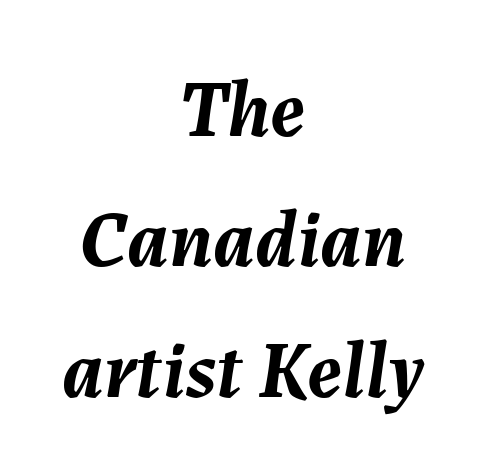
The image shows 80 px semibold type, italic (leaning right); set centered, normal line spacing (1.63x), normal letter spacing, not underlined; medium stroke contrast and a medium x-height.
